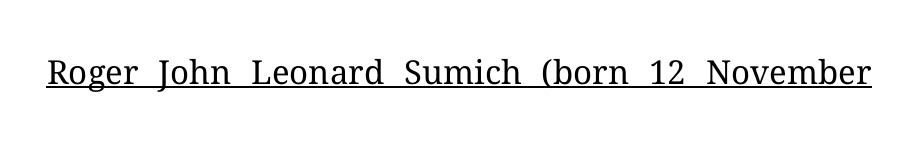
This rendering leaves character spacing at its baseline value. The cut favours lightness, reaching ordinary text weight at its darkest. Classification — serif. Note the varied advance widths — an 'i' is clearly narrower than an 'm'.
